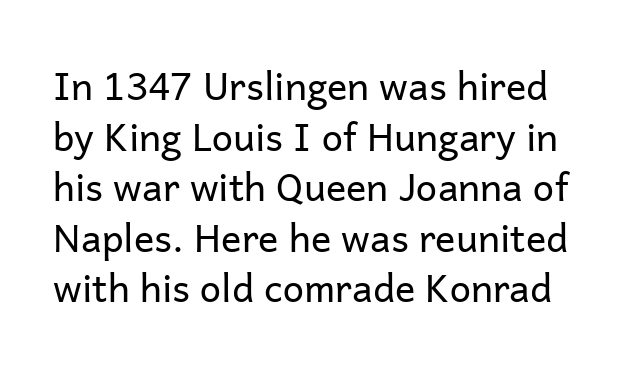
{"serif": "no", "italic": "no", "bold": "no", "weight": "regular", "width": "normal", "stroke_contrast": "low", "x_height": "medium", "monospaced": "no", "underline": "no", "line_spacing": "normal", "line_spacing_ratio": 1.33, "letter_spacing": "normal", "letter_spacing_em": 0.0, "glyph_px": 38}
